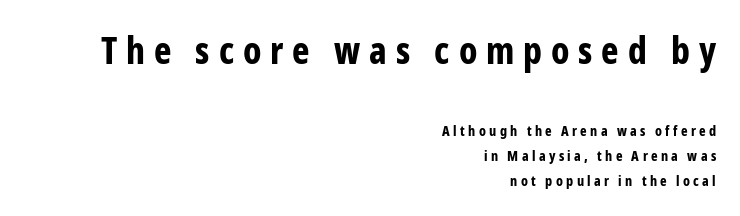
Bigger letters appear in the top chunk; the bottom chunk is reduced. A typesetter would call this proportional, since set widths differ per character. Any mark beneath the type? The region is blank. Do the letters lean? They stand straight.
